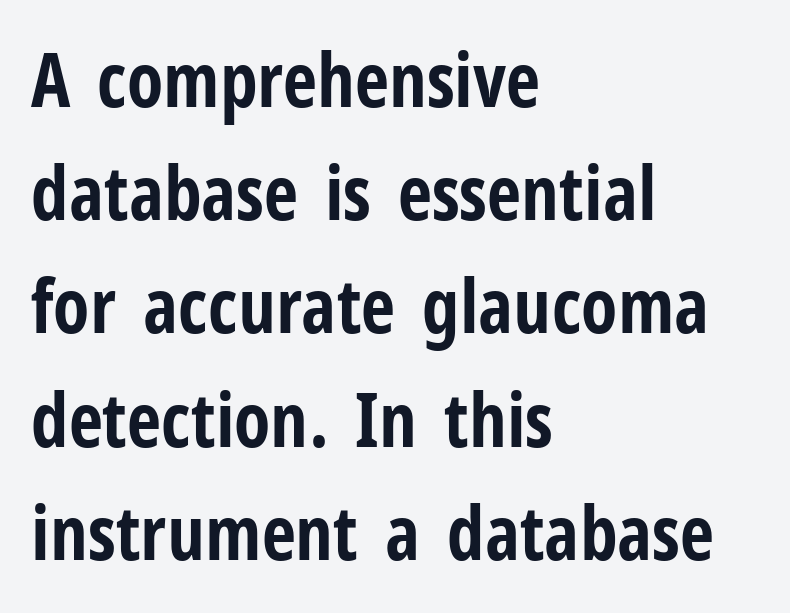
The image shows 75 px bold, condensed sans-serif type, upright; set left-aligned, normal line spacing (1.51x), normal letter spacing, not underlined; low stroke contrast and a medium x-height.
